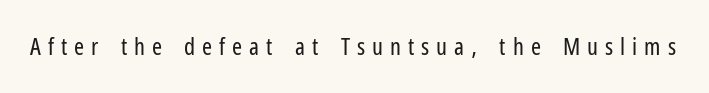
{"italic": "no", "bold": "no", "underline": "no", "letter_spacing": "wide", "letter_spacing_em": 0.29, "glyph_px": 24}
